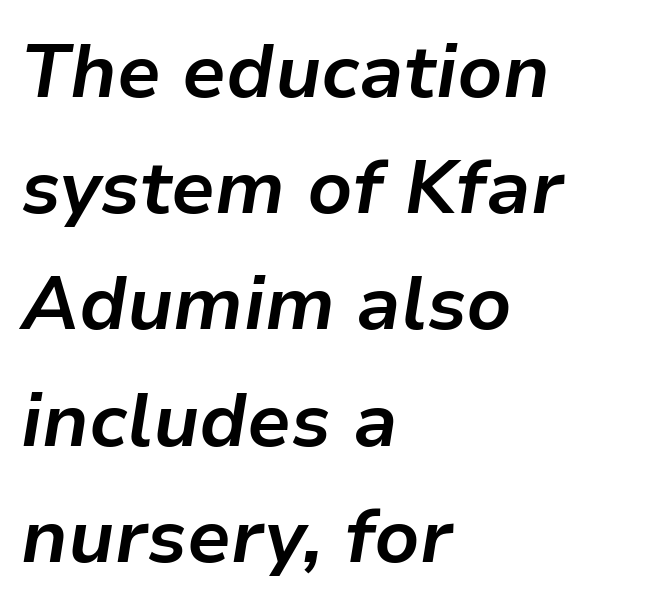
The image shows 75 px bold type, italic (leaning right); set left-aligned, normal line spacing (1.55x), normal letter spacing, not underlined; low stroke contrast and a medium x-height.
